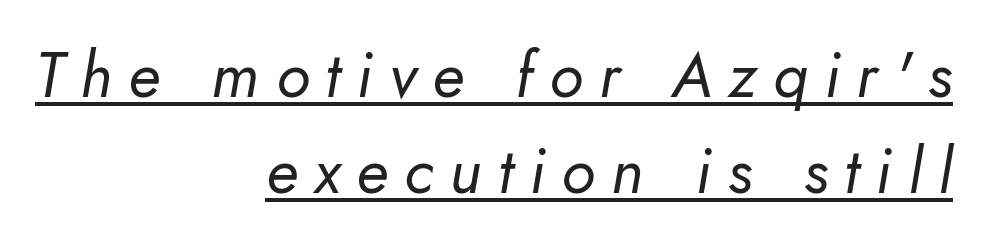
Italic: yes, the glyphs are oblique. How would I describe the line gaps? Plain and ordinary. The letters advance in unequal steps, a hallmark of proportional type. Each line ends at the same right margin while the left side varies. The letterforms stand isolated, each surrounded by extra space. Counters stay open thanks to moderate or lighter strokes.
